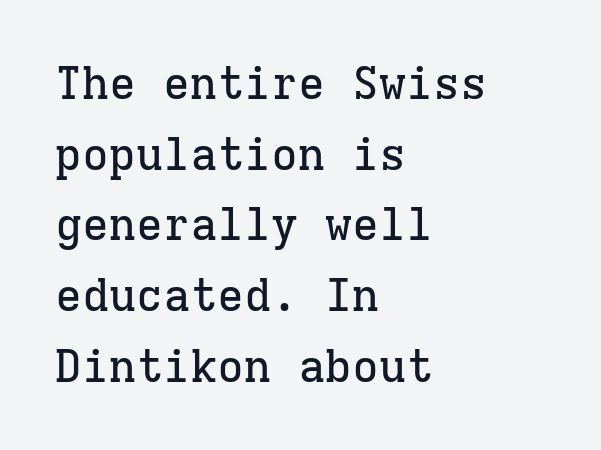
Tall strokes in this sample are plumb rather than angled. Is there much room between lines? A standard amount, neither cramped nor airy. Tracking value appears to be zero — textbook default spacing. Each letter, wide or thin by design, is forced into the same width here. Only glyphs here, with clear space below each row. These lines stack with their left ends in a neat column.
